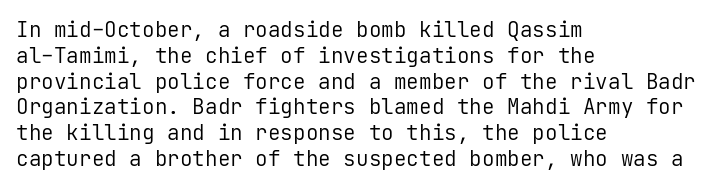
The image shows 21 px text type, upright; set left-aligned, line spacing 1.23x, normal letter spacing, not underlined.
